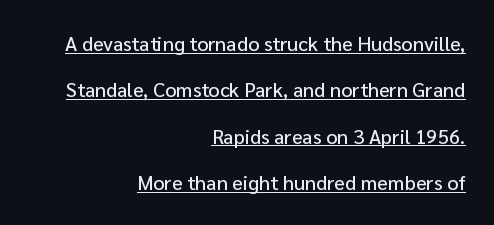
Q: Is the text italic (slanted)? A: No, it is upright.
Q: Is the text underlined? A: Yes.
Q: How is the paragraph aligned? A: Right-aligned.
Q: Is the spacing between letters normal or unusually wide? A: Normal.
Q: Is the spacing between lines tight, normal or loose? A: Loose.
